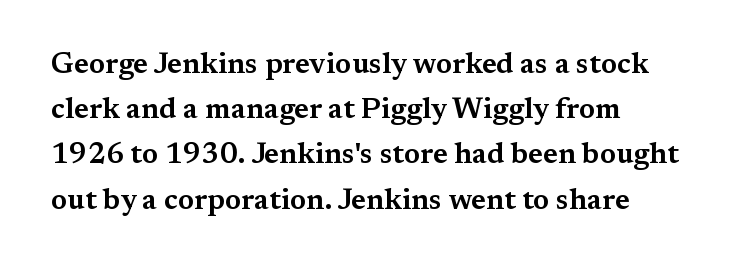
{"serif": "yes", "italic": "no", "width": "wide", "stroke_contrast": "medium", "x_height": "medium", "monospaced": "no", "underline": "no", "line_spacing": "normal", "line_spacing_ratio": 1.56, "letter_spacing": "normal", "letter_spacing_em": 0.0, "glyph_px": 29}
